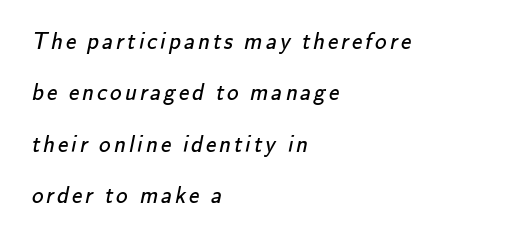
{"bold": "no", "underline": "no", "align": "left", "line_spacing": "loose", "line_spacing_ratio": 2.23, "glyph_px": 23}
